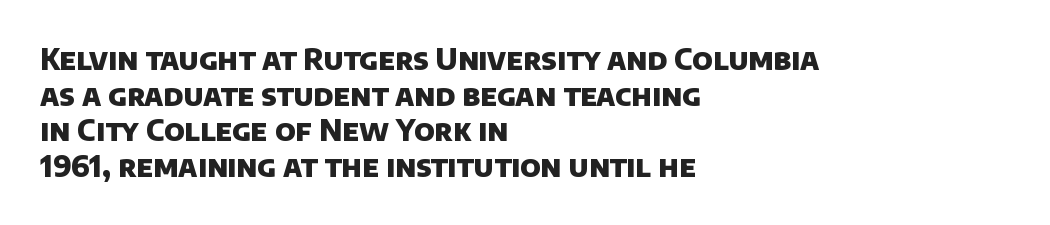
Q: Is the text bold? A: Yes.
Q: Is the typeface a serif or a sans-serif typeface? A: Sans-serif.
Q: Is the text underlined? A: No.
Q: How is the paragraph aligned? A: Left-aligned.
Q: Is the spacing between letters normal or unusually wide? A: Normal.
Q: Width (condensed, normal, or wide)? A: Normal.
Q: Stroke contrast? A: Low.
Q: x-height? A: Large.
Q: Monospaced? A: No.
